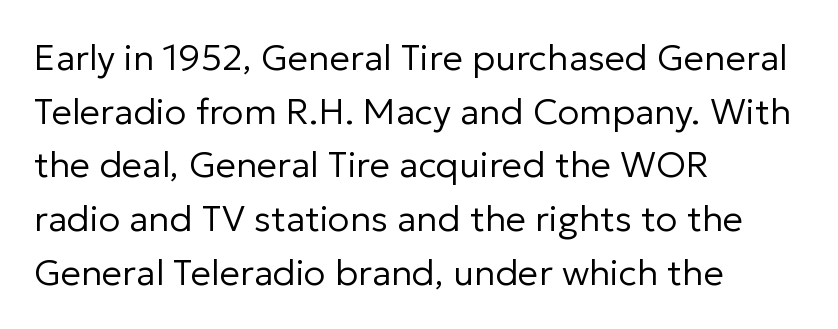
The image shows 36 px regular-weight sans-serif type, upright; set left-aligned, normal line spacing (1.49x), normal letter spacing, not underlined; low stroke contrast and a medium x-height.
